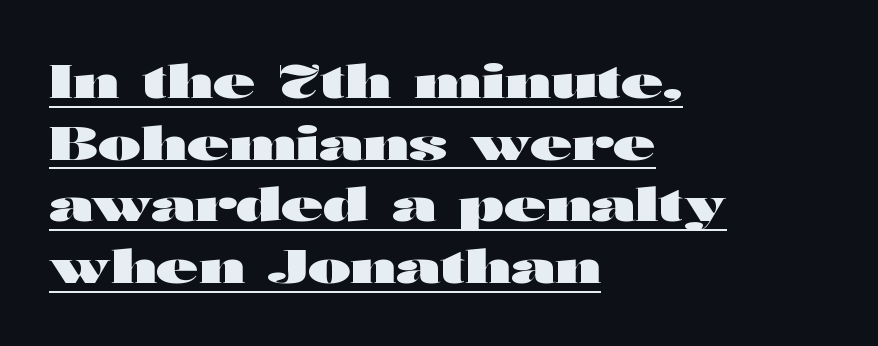
The image shows 46 px heavy, wide type, upright; set left-aligned, normal line spacing (1.34x), normal letter spacing, underlined; high stroke contrast and a medium x-height.
